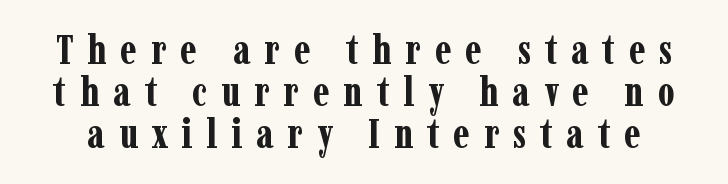
Q: Is the text bold? A: Yes.
Q: Is the text italic (slanted)? A: No, it is upright.
Q: Is the typeface a serif or a sans-serif typeface? A: Serif.
Q: Is the text underlined? A: No.
Q: Is the spacing between letters normal or unusually wide? A: Unusually wide.
Q: Is the spacing between lines tight, normal or loose? A: Tight.
Q: Width (condensed, normal, or wide)? A: Condensed.
Q: Stroke contrast? A: Low.
Q: x-height? A: Medium.
Q: Monospaced? A: No.
